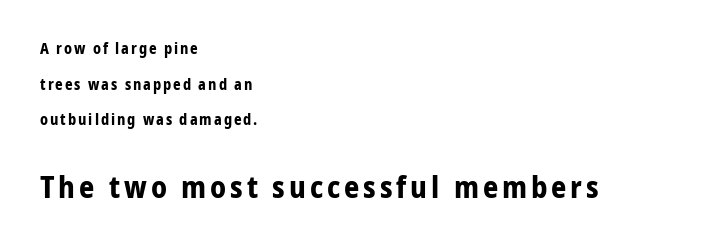
The image shows 30 px bold sans-serif type, upright; set left-aligned, loose line spacing (2.38x), not underlined; the second (bottom) block is 2.0x larger; low stroke contrast and a medium x-height.
